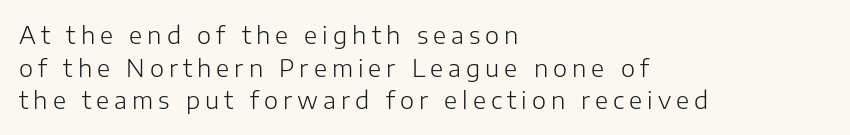
Q: Is the text bold? A: No.
Q: Is the text italic (slanted)? A: No, it is upright.
Q: Is the text underlined? A: No.
Q: How is the paragraph aligned? A: Left-aligned.
Q: Is the spacing between letters normal or unusually wide? A: Unusually wide.
Q: Is the spacing between lines tight, normal or loose? A: Normal.
